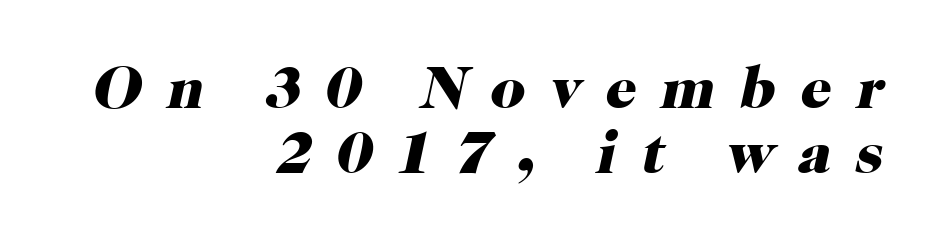
The image shows 61 px heavy serif type, italic (leaning right); set right-aligned, tight line spacing (1.06x), unusually wide letter spacing (+0.4 em), not underlined; high stroke contrast and a medium x-height.
